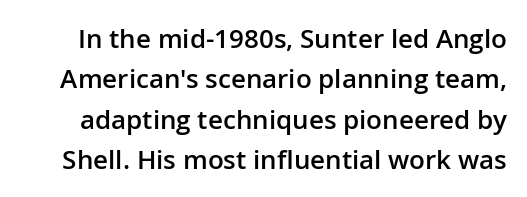
Does the lettering tilt? It doesn't — this is upright. Its strokes are somewhat broadened, the hallmark of semibold type. A typesetter would call this zero additional tracking. Any mark beneath the type? The region is blank. Students, observe: this is what conventionally led text looks like.
